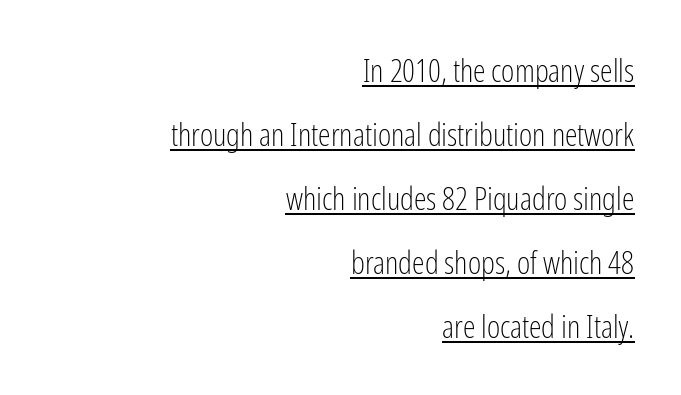
Q: Is the text bold? A: No.
Q: Is the text italic (slanted)? A: No, it is upright.
Q: Is the typeface a serif or a sans-serif typeface? A: Sans-serif.
Q: Is the text underlined? A: Yes.
Q: How is the paragraph aligned? A: Right-aligned.
Q: Is the spacing between letters normal or unusually wide? A: Normal.
Q: Is the spacing between lines tight, normal or loose? A: Loose.
Q: Width (condensed, normal, or wide)? A: Condensed.
Q: Stroke contrast? A: Low.
Q: x-height? A: Medium.
Q: Monospaced? A: No.
